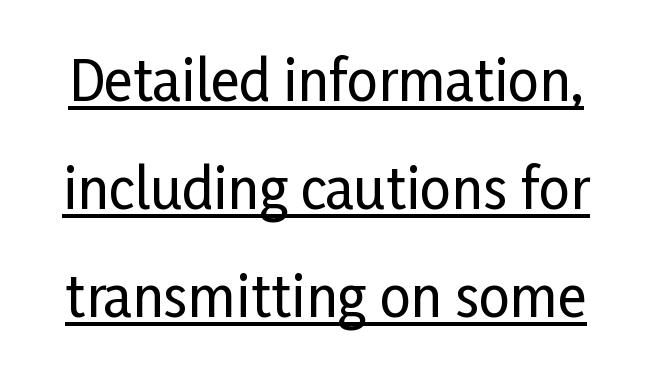
The specimen reads as upright at a glance. Does a line run under the words? Yes, clearly. Is this a fixed-width face? No — the glyphs have proportional, varying widths. Here the glyphs are tracked normally, forming tight word shapes.
